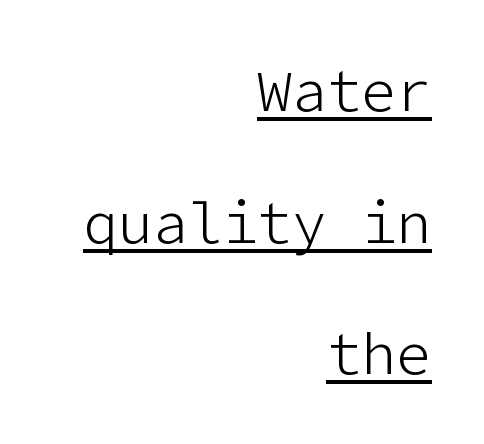
The image shows 58 px light sans-serif type, upright; set right-aligned, loose line spacing (2.27x), normal letter spacing, underlined; low stroke contrast and a medium x-height.
